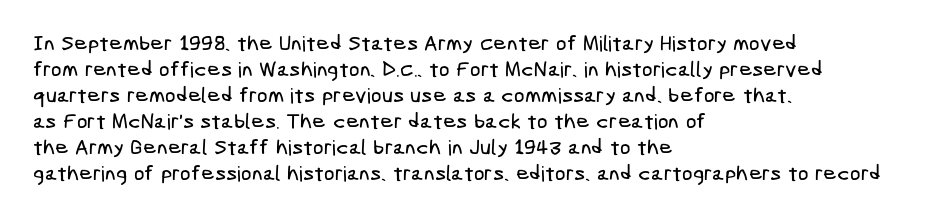
{"underline": "no", "align": "left", "line_spacing_ratio": 1.24, "letter_spacing": "normal", "letter_spacing_em": 0.0, "glyph_px": 21}
